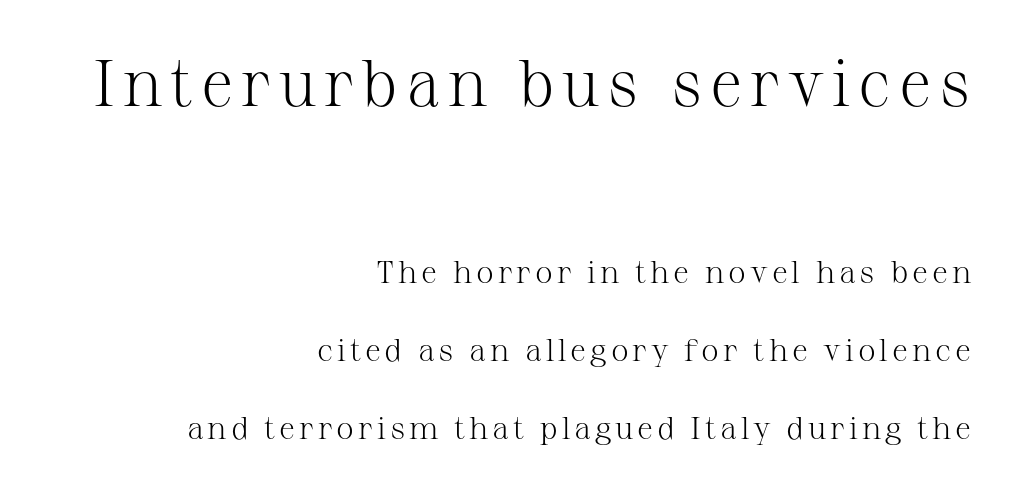
Q: Is the text bold? A: No.
Q: Is the text italic (slanted)? A: No, it is upright.
Q: Is the typeface a serif or a sans-serif typeface? A: Serif.
Q: Is the text underlined? A: No.
Q: How is the paragraph aligned? A: Right-aligned.
Q: Is the spacing between lines tight, normal or loose? A: Loose.
Q: Which block of text is set in a larger size, the first (top) or the second (bottom)? A: The first (top) one.
Q: Width (condensed, normal, or wide)? A: Normal.
Q: Stroke contrast? A: Medium.
Q: x-height? A: Medium.
Q: Monospaced? A: No.
